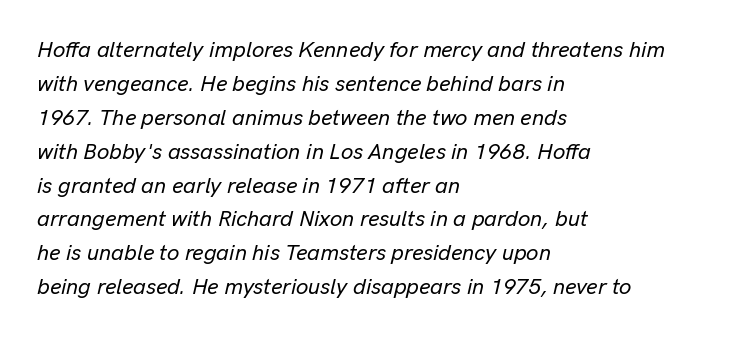
{"italic": "yes", "lean": "right", "slant_degrees": 13, "underline": "no", "align": "left", "line_spacing": "normal", "line_spacing_ratio": 1.54, "letter_spacing": "normal", "letter_spacing_em": 0.0, "glyph_px": 22}
